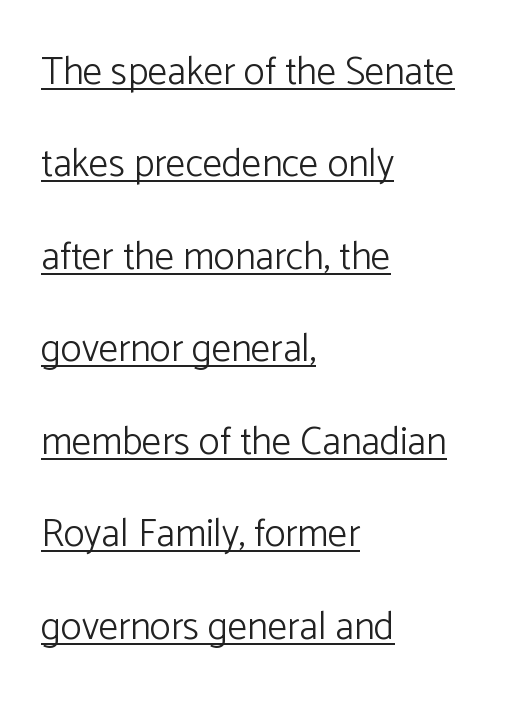
Caption: multi-line text, flush left, ragged right. Caption: lettering with a line underneath. Each new line begins a long way beneath the previous one. Stroke thickness stays within the range of a standard reading face or lighter. These lines are composed in type without serifs.
